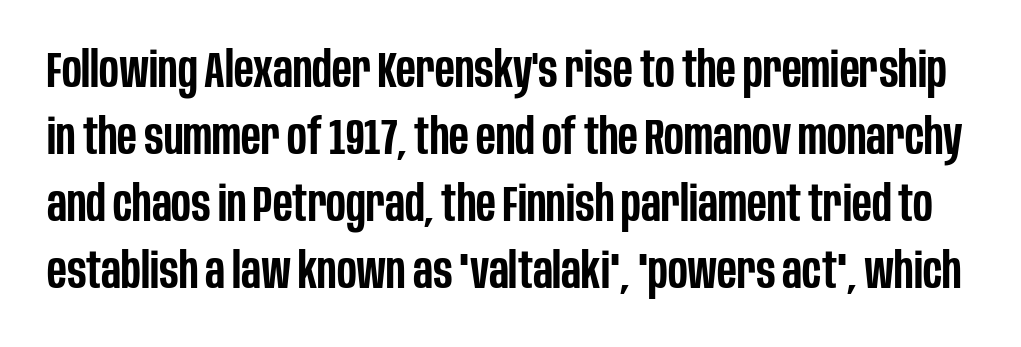
The rendering uses natural spacing where letterforms have individual widths. Honestly, there is no underline to notice here at all. Look at the bottom of the vertical strokes: they stop flat, with no serifs. Do the letters lean? They stand straight. The passage shown stacks its lines at a standard gap. Weight check: semibold — heavier than regular, not quite bold.
